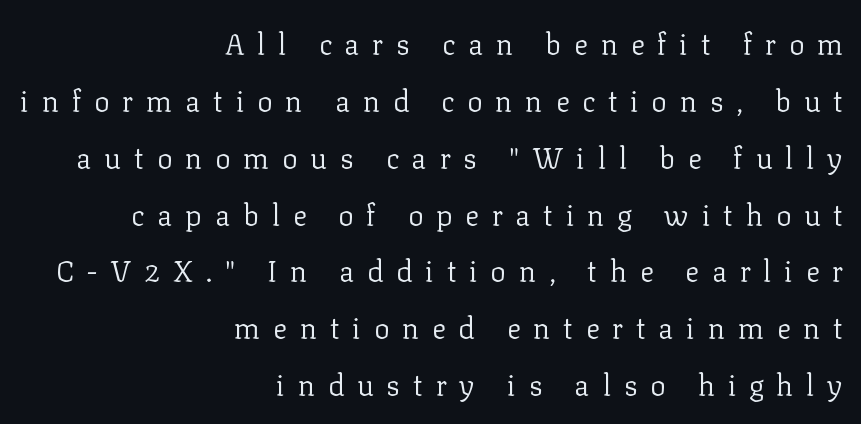
The image shows 29 px regular-weight serif type, upright; set right-aligned, loose line spacing (1.96x), unusually wide letter spacing (+0.44 em), not underlined; low stroke contrast and a medium x-height.
